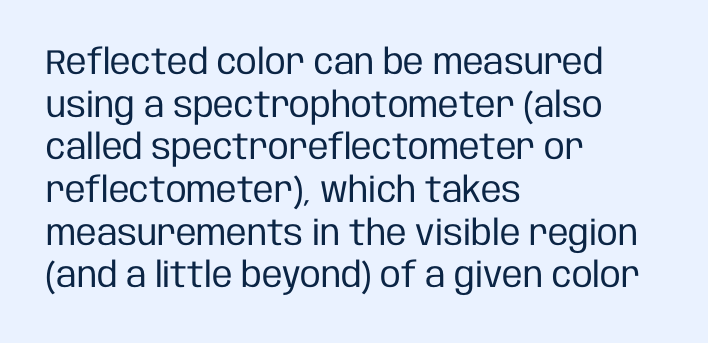
Q: Is the text bold? A: No.
Q: Is the text italic (slanted)? A: No, it is upright.
Q: Is the typeface a serif or a sans-serif typeface? A: Sans-serif.
Q: Is the text underlined? A: No.
Q: How is the paragraph aligned? A: Left-aligned.
Q: Is the spacing between letters normal or unusually wide? A: Normal.
Q: Width (condensed, normal, or wide)? A: Condensed.
Q: Stroke contrast? A: Low.
Q: x-height? A: Large.
Q: Monospaced? A: No.
